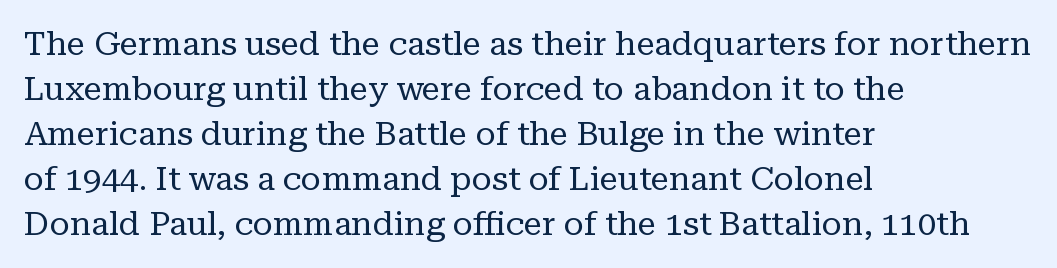
The image shows 33 px regular-weight serif type, upright; set left-aligned, normal line spacing (1.36x), normal letter spacing, not underlined; low stroke contrast and a medium x-height.
